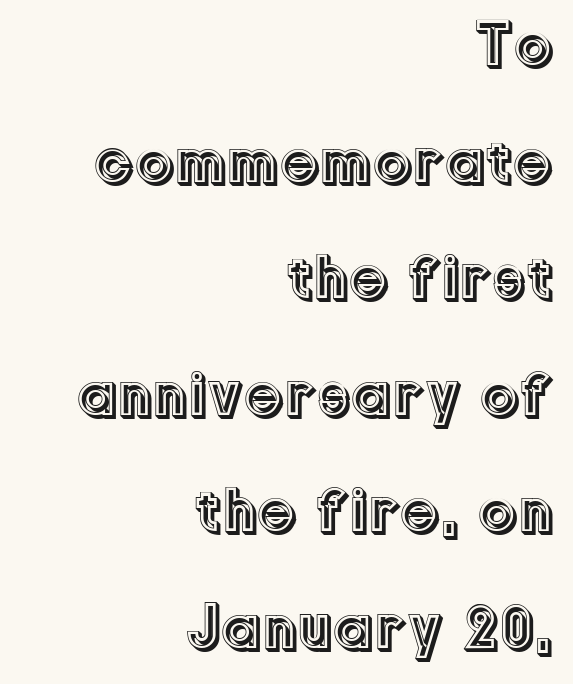
Q: Is the text italic (slanted)? A: No, it is upright.
Q: Is the text underlined? A: No.
Q: How is the paragraph aligned? A: Right-aligned.
Q: Is the spacing between letters normal or unusually wide? A: Normal.
Q: Width (condensed, normal, or wide)? A: Normal.
Q: x-height? A: Medium.
Q: Monospaced? A: No.
